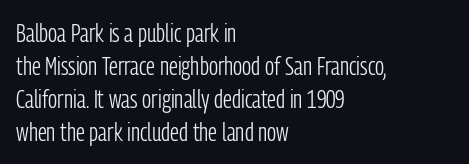
When letters stand straight like this, we call the style roman or upright. These lines sit exactly where default settings would place them. Students, note that the glyphs here touch the page at normal intervals. The passage shown is not bold in any degree. In CSS terms this would be text-align: left. Underlining? Definitely not there.
